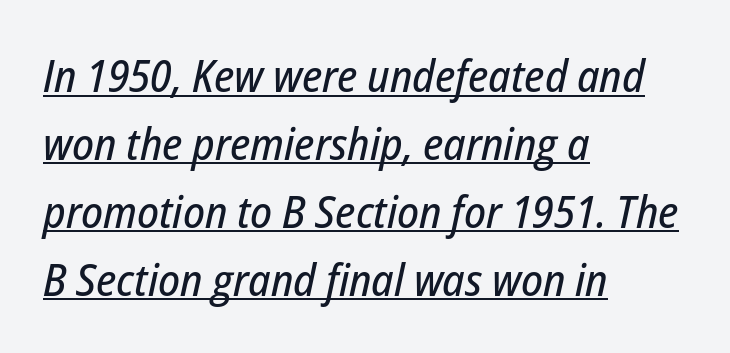
Compared with typical paragraphs, the rows here are spaced about the same. The rendering anchors every line to the left-hand side. Tall strokes in this sample are angled rather than plumb. Looks like someone drew a line under every word here. Observe the ordinary spacing: letters are neighbours, not strangers.
